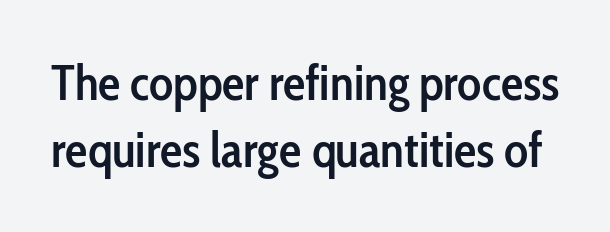
{"serif": "no", "italic": "no", "bold": "semi", "weight": "semibold", "width": "condensed", "stroke_contrast": "low", "x_height": "medium", "monospaced": "no", "underline": "no", "line_spacing": "normal", "line_spacing_ratio": 1.35, "letter_spacing": "normal", "letter_spacing_em": 0.0, "glyph_px": 50}
